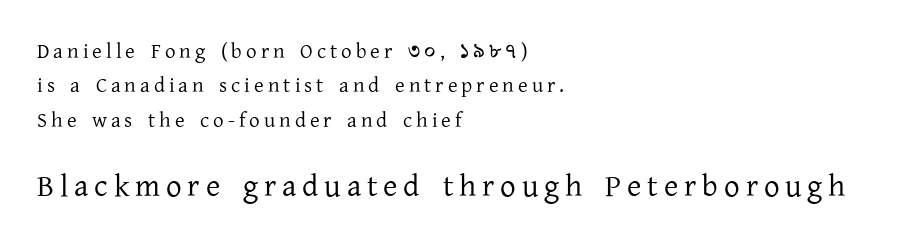
Q: Is the text bold? A: No.
Q: Is the text italic (slanted)? A: No, it is upright.
Q: Is the typeface a serif or a sans-serif typeface? A: Serif.
Q: Is the text underlined? A: No.
Q: How is the paragraph aligned? A: Left-aligned.
Q: Is the spacing between lines tight, normal or loose? A: Normal.
Q: Which block of text is set in a larger size, the first (top) or the second (bottom)? A: The second (bottom) one.
Q: Width (condensed, normal, or wide)? A: Normal.
Q: Stroke contrast? A: Low.
Q: x-height? A: Medium.
Q: Monospaced? A: No.
